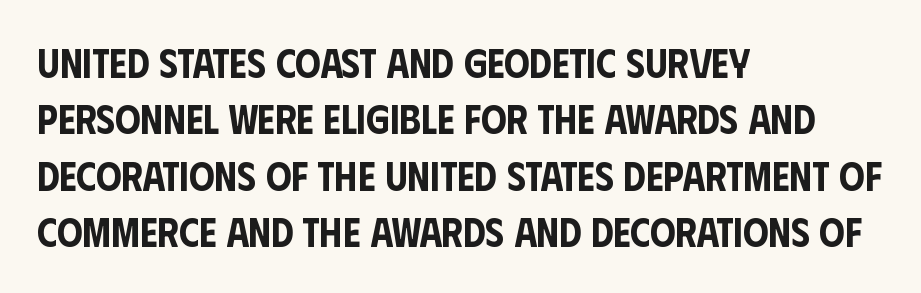
The image shows 40 px condensed sans-serif type, upright; set left-aligned, normal line spacing (1.41x), normal letter spacing, not underlined; low stroke contrast and a large x-height.
